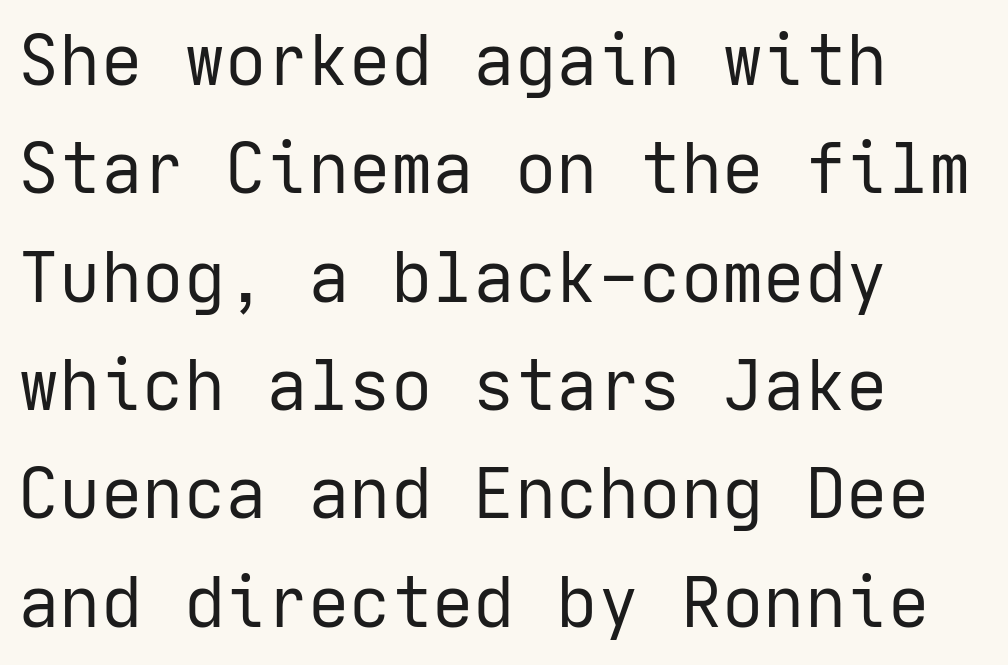
Weight class: somewhere from thin through regular. Unmarked baselines from the first word to the last. Leading matches the norm, producing a regular column. Horizontally, the lines are justified to the leading edge only. Tall strokes in this sample are plumb rather than angled.
